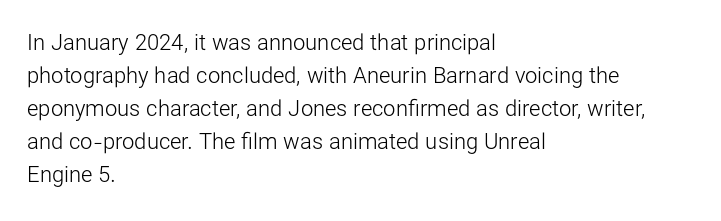
The image shows 22 px text type, upright; set left-aligned, normal line spacing (1.5x), normal letter spacing, not underlined.
